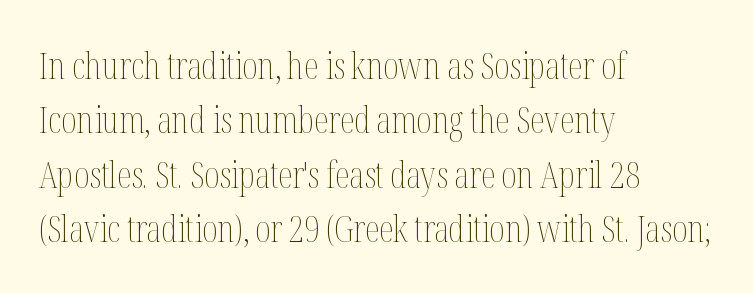
Q: Is the text bold? A: No.
Q: Is the text italic (slanted)? A: No, it is upright.
Q: Is the text underlined? A: No.
Q: How is the paragraph aligned? A: Left-aligned.
Q: Is the spacing between letters normal or unusually wide? A: Normal.
Q: Is the spacing between lines tight, normal or loose? A: Normal.
Q: Width (condensed, normal, or wide)? A: Condensed.
Q: Stroke contrast? A: Medium.
Q: x-height? A: Medium.
Q: Monospaced? A: No.
